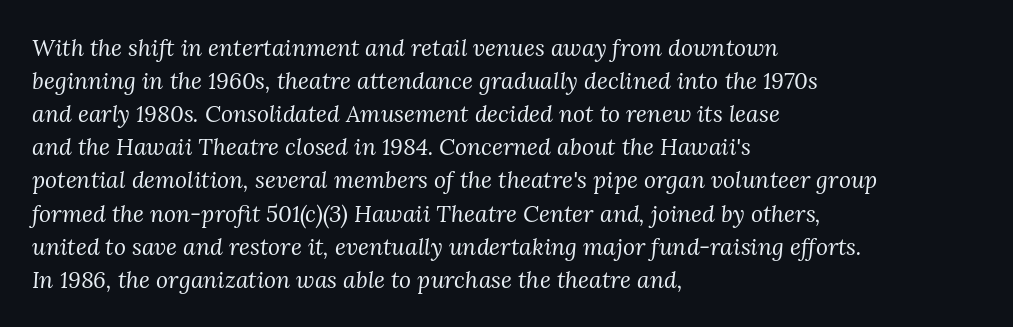
The image shows 23 px text type, italic (leaning right); set left-aligned, normal line spacing (1.44x), normal letter spacing, not underlined.
